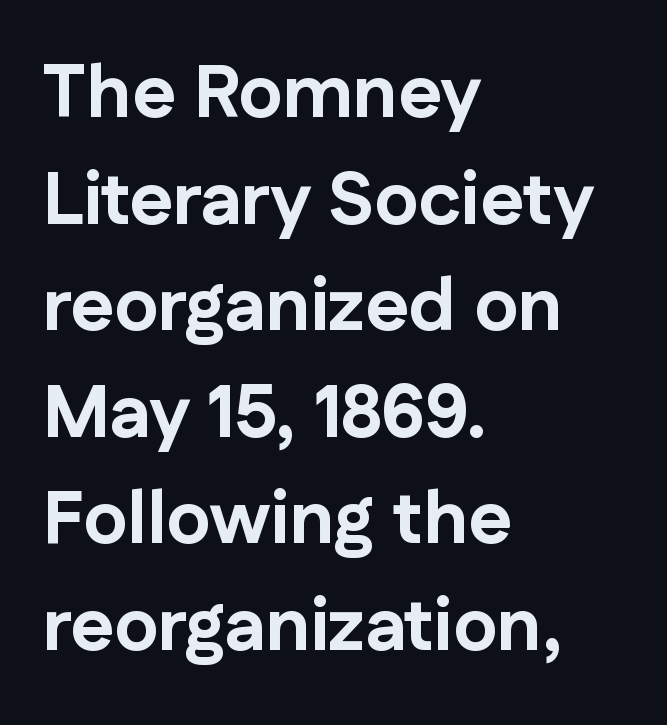
Q: Is the text bold? A: Yes.
Q: Is the text italic (slanted)? A: No, it is upright.
Q: Is the typeface a serif or a sans-serif typeface? A: Sans-serif.
Q: Is the text underlined? A: No.
Q: How is the paragraph aligned? A: Left-aligned.
Q: Is the spacing between letters normal or unusually wide? A: Normal.
Q: Is the spacing between lines tight, normal or loose? A: Normal.
Q: Width (condensed, normal, or wide)? A: Normal.
Q: Stroke contrast? A: Low.
Q: x-height? A: Medium.
Q: Monospaced? A: No.
